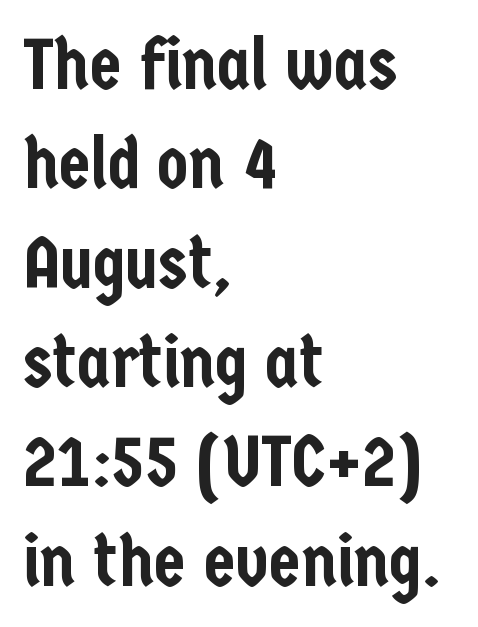
Q: Is the text italic (slanted)? A: No, it is upright.
Q: Is the typeface a serif or a sans-serif typeface? A: Sans-serif.
Q: Is the text underlined? A: No.
Q: How is the paragraph aligned? A: Left-aligned.
Q: Is the spacing between letters normal or unusually wide? A: Normal.
Q: Is the spacing between lines tight, normal or loose? A: Normal.
Q: Width (condensed, normal, or wide)? A: Condensed.
Q: Stroke contrast? A: Low.
Q: x-height? A: Medium.
Q: Monospaced? A: No.
